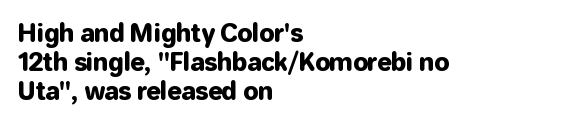
Q: Is the text italic (slanted)? A: No, it is upright.
Q: Is the text underlined? A: No.
Q: How is the paragraph aligned? A: Left-aligned.
Q: Is the spacing between letters normal or unusually wide? A: Normal.
